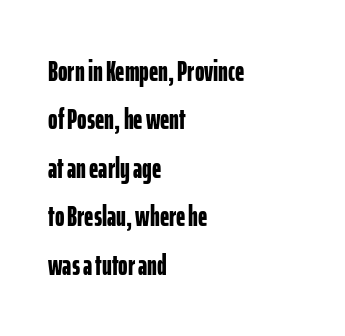
{"serif": "no", "italic": "no", "bold": "yes", "weight": "bold", "width": "condensed", "stroke_contrast": "low", "x_height": "medium", "monospaced": "no", "underline": "no", "align": "left", "line_spacing": "normal", "line_spacing_ratio": 1.67, "letter_spacing": "normal", "letter_spacing_em": 0.0, "glyph_px": 29}
